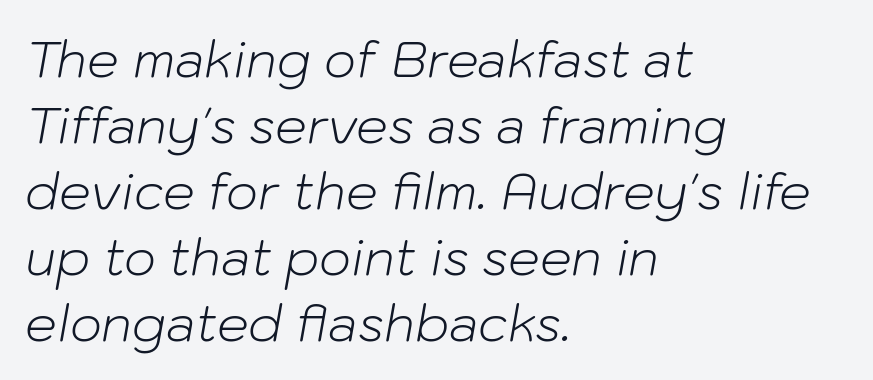
The image shows 50 px light type, italic (leaning right); set left-aligned, normal line spacing (1.32x), normal letter spacing, not underlined; low stroke contrast and a medium x-height.
